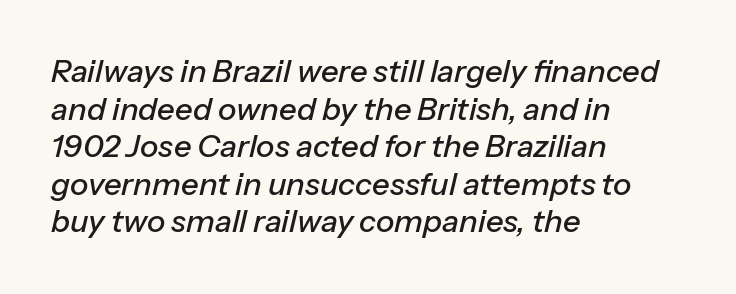
The image shows 31 px text type, italic (leaning right); set left-aligned, line spacing 1.21x, normal letter spacing, not underlined; low stroke contrast and a medium x-height.
